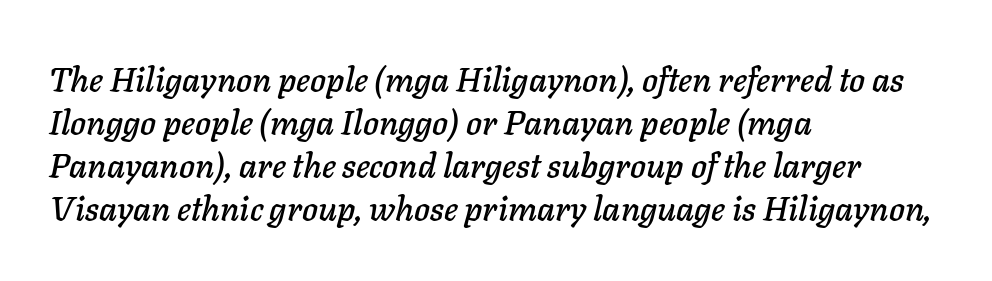
The image shows 34 px text type, italic (leaning right); set left-aligned, normal line spacing (1.26x), normal letter spacing, not underlined; low stroke contrast and a medium x-height.
